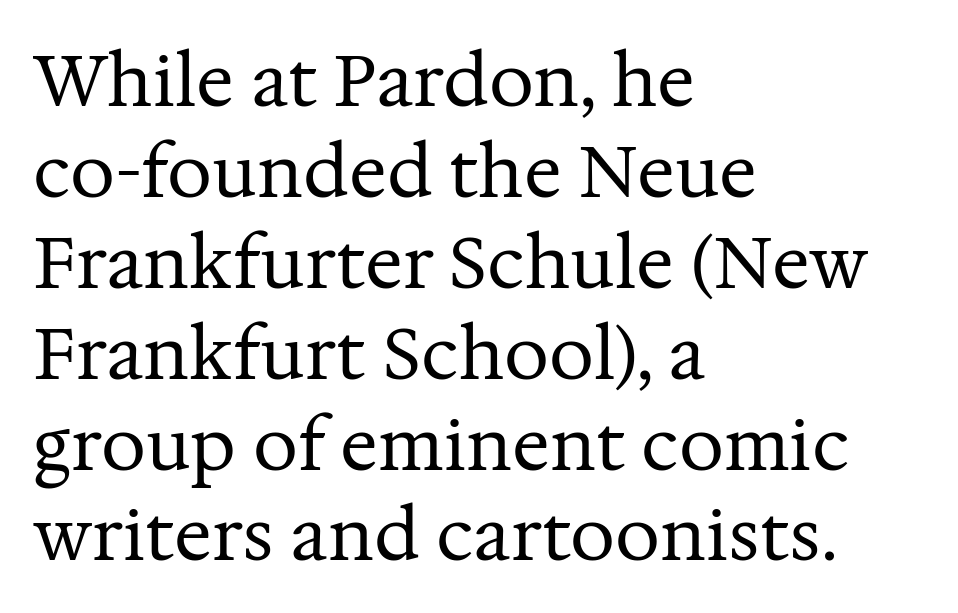
The image shows 71 px regular-weight serif type, upright; set left-aligned, normal line spacing (1.28x), normal letter spacing, not underlined; medium stroke contrast and a medium x-height.
